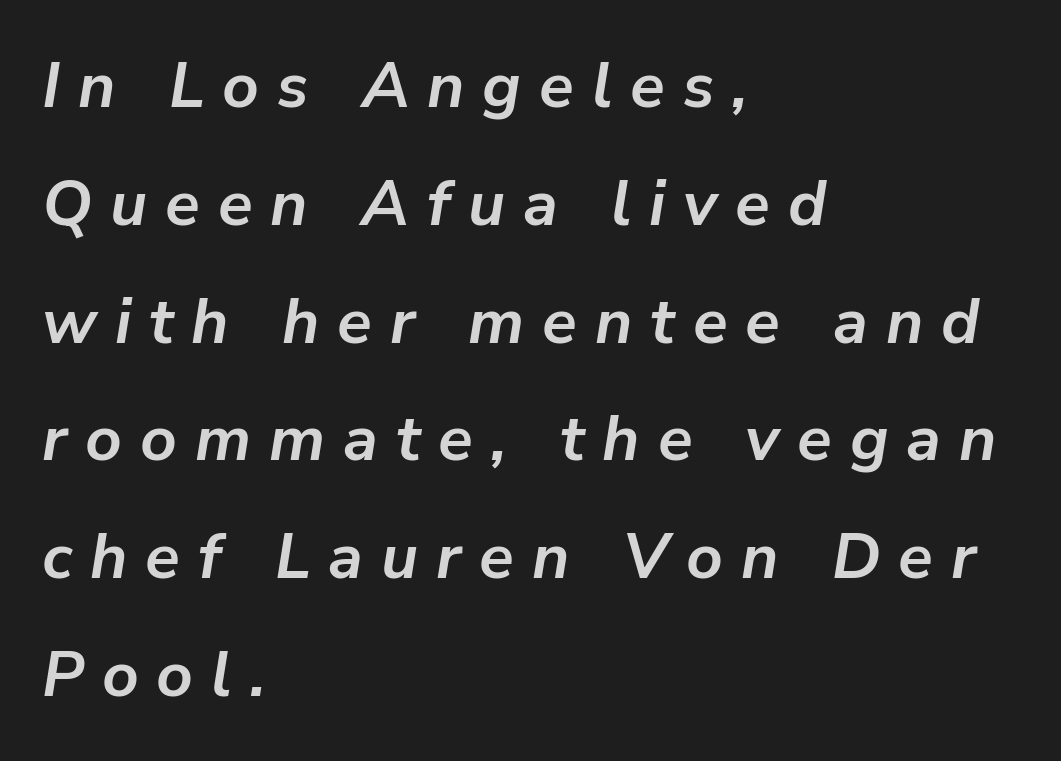
Q: Is the text bold? A: Yes.
Q: Is the text italic (slanted)? A: Yes, it leans right by about 9 degrees.
Q: Is the text underlined? A: No.
Q: How is the paragraph aligned? A: Left-aligned.
Q: Is the spacing between letters normal or unusually wide? A: Unusually wide.
Q: Width (condensed, normal, or wide)? A: Normal.
Q: Stroke contrast? A: Low.
Q: x-height? A: Medium.
Q: Monospaced? A: No.
